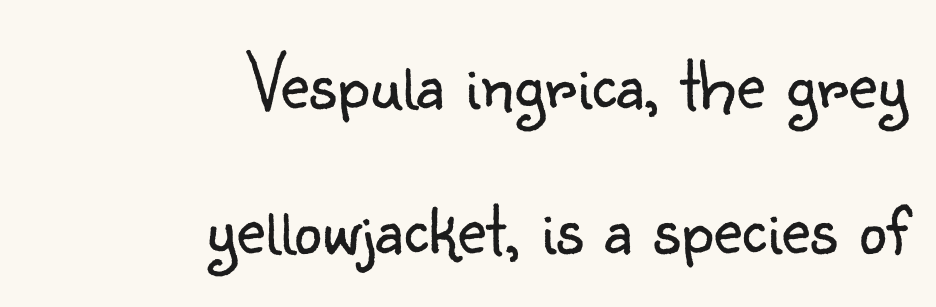
{"serif": "no", "italic": "no", "bold": "no", "weight": "light", "width": "normal", "stroke_contrast": "low", "x_height": "small", "monospaced": "no", "underline": "no", "align": "right", "line_spacing_ratio": 1.84, "letter_spacing": "normal", "letter_spacing_em": 0.0, "glyph_px": 79}
